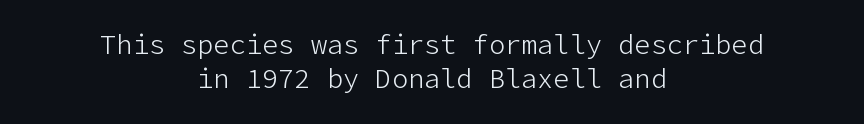
Q: Is the text bold? A: No.
Q: Is the text italic (slanted)? A: No, it is upright.
Q: Is the text underlined? A: No.
Q: How is the paragraph aligned? A: Centered.
Q: Is the spacing between letters normal or unusually wide? A: Normal.
Q: Is the spacing between lines tight, normal or loose? A: Normal.
